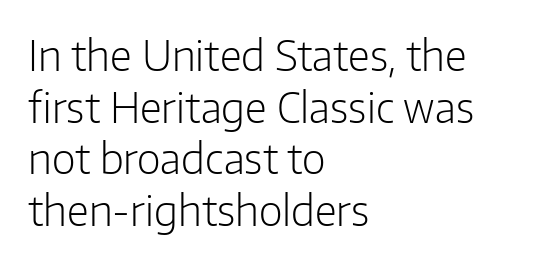
The image shows 41 px light sans-serif type, upright; set left-aligned, normal line spacing (1.26x), normal letter spacing, not underlined; low stroke contrast and a medium x-height.
